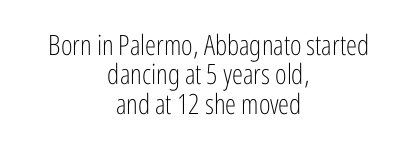
{"serif": "no", "italic": "no", "bold": "no", "weight": "light", "width": "condensed", "stroke_contrast": "low", "x_height": "medium", "monospaced": "no", "underline": "no", "align": "center", "line_spacing": "tight", "line_spacing_ratio": 1.05, "letter_spacing": "normal", "letter_spacing_em": 0.0, "glyph_px": 28}
